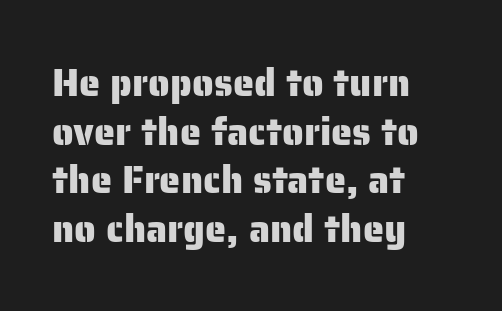
Q: Is the text italic (slanted)? A: No, it is upright.
Q: Is the typeface a serif or a sans-serif typeface? A: Sans-serif.
Q: Is the text underlined? A: No.
Q: How is the paragraph aligned? A: Left-aligned.
Q: Is the spacing between letters normal or unusually wide? A: Normal.
Q: Is the spacing between lines tight, normal or loose? A: Normal.
Q: Width (condensed, normal, or wide)? A: Normal.
Q: Stroke contrast? A: Low.
Q: x-height? A: Medium.
Q: Monospaced? A: No.
